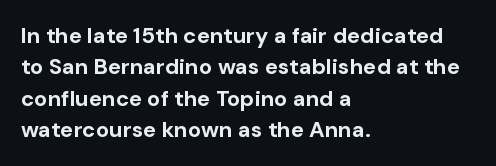
The image shows 22 px bold type, upright; set left-aligned, normal line spacing (1.43x), normal letter spacing, not underlined.
